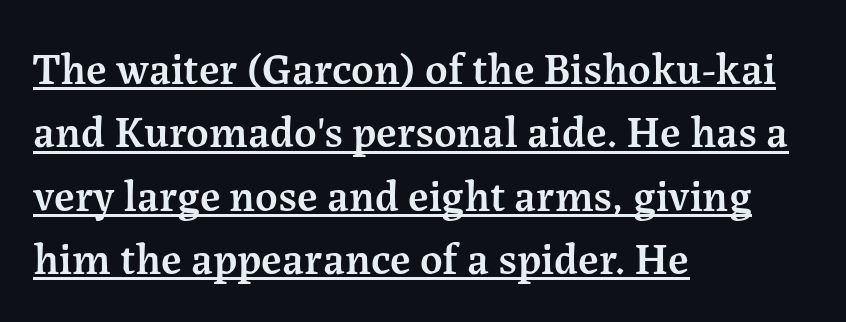
{"serif": "yes", "italic": "no", "bold": "semi", "weight": "semibold", "width": "normal", "stroke_contrast": "medium", "x_height": "medium", "monospaced": "no", "underline": "yes", "align": "left", "line_spacing": "normal", "line_spacing_ratio": 1.44, "letter_spacing": "normal", "letter_spacing_em": 0.0, "glyph_px": 44}
